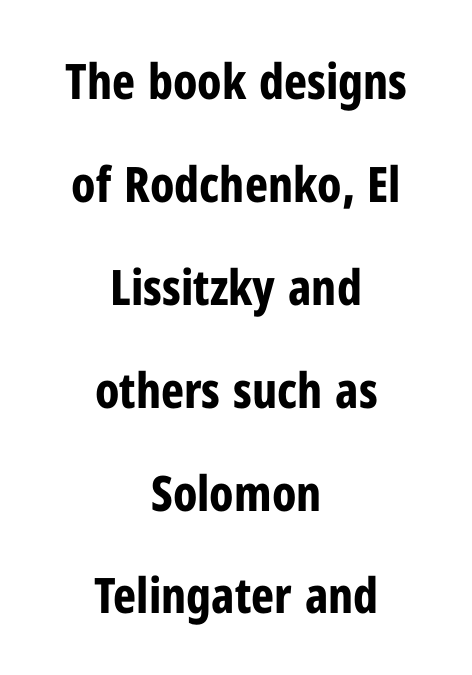
Q: Is the text bold? A: Yes.
Q: Is the text italic (slanted)? A: No, it is upright.
Q: Is the typeface a serif or a sans-serif typeface? A: Sans-serif.
Q: Is the text underlined? A: No.
Q: How is the paragraph aligned? A: Centered.
Q: Is the spacing between letters normal or unusually wide? A: Normal.
Q: Is the spacing between lines tight, normal or loose? A: Loose.
Q: Width (condensed, normal, or wide)? A: Condensed.
Q: Stroke contrast? A: Low.
Q: x-height? A: Medium.
Q: Monospaced? A: No.
